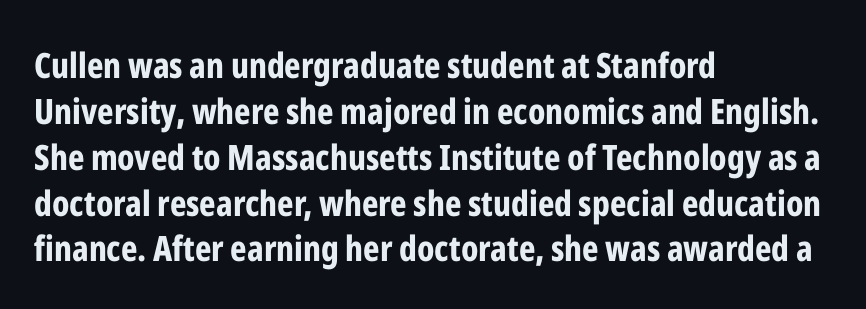
Tracking value appears to be zero — textbook default spacing. The lines in this sample share a left origin and differ only in where they stop. Its strokes are broad and dark, the hallmark of bold type. Here the designer chose a conventional face with non-uniform glyph widths.
